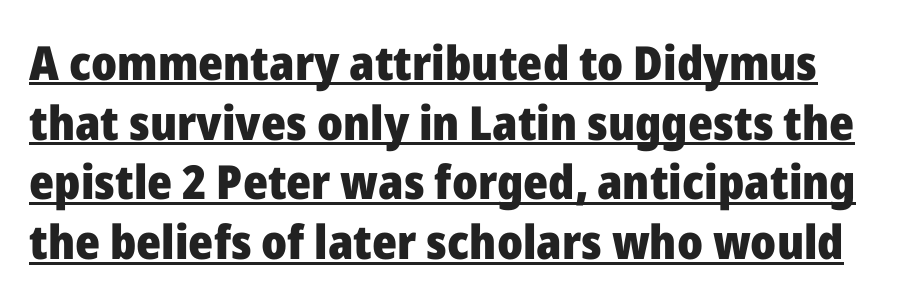
Q: Is the text bold? A: Yes.
Q: Is the text italic (slanted)? A: No, it is upright.
Q: Is the typeface a serif or a sans-serif typeface? A: Sans-serif.
Q: Is the text underlined? A: Yes.
Q: Is the spacing between letters normal or unusually wide? A: Normal.
Q: Is the spacing between lines tight, normal or loose? A: Normal.
Q: Width (condensed, normal, or wide)? A: Normal.
Q: Stroke contrast? A: Low.
Q: x-height? A: Medium.
Q: Monospaced? A: No.
